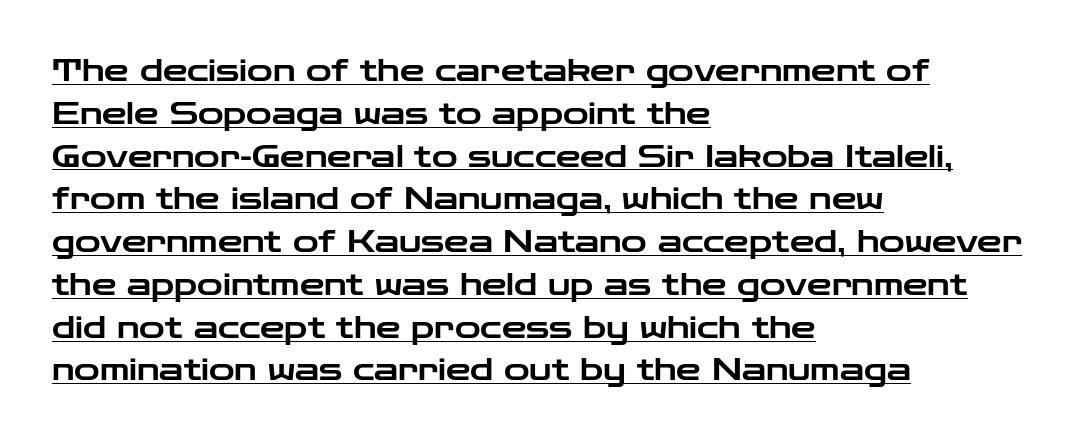
Q: Is the text italic (slanted)? A: No, it is upright.
Q: Is the typeface a serif or a sans-serif typeface? A: Sans-serif.
Q: Is the text underlined? A: Yes.
Q: How is the paragraph aligned? A: Left-aligned.
Q: Is the spacing between letters normal or unusually wide? A: Normal.
Q: Is the spacing between lines tight, normal or loose? A: Normal.
Q: Width (condensed, normal, or wide)? A: Wide.
Q: Stroke contrast? A: Low.
Q: x-height? A: Medium.
Q: Monospaced? A: No.
